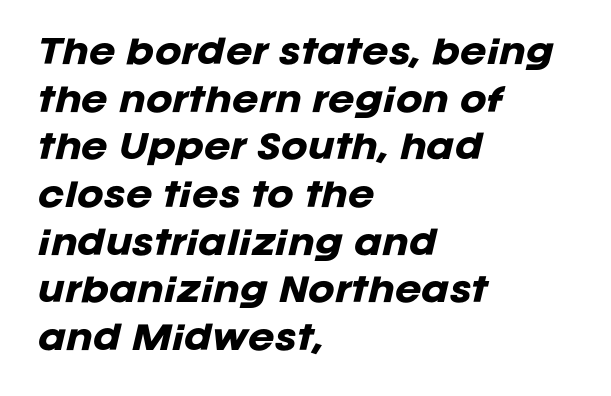
Q: Is the text bold? A: Yes.
Q: Is the text italic (slanted)? A: Yes, it leans right by about 12 degrees.
Q: Is the text underlined? A: No.
Q: How is the paragraph aligned? A: Left-aligned.
Q: Is the spacing between letters normal or unusually wide? A: Normal.
Q: Is the spacing between lines tight, normal or loose? A: Normal.
Q: Width (condensed, normal, or wide)? A: Normal.
Q: Stroke contrast? A: Low.
Q: x-height? A: Large.
Q: Monospaced? A: No.
